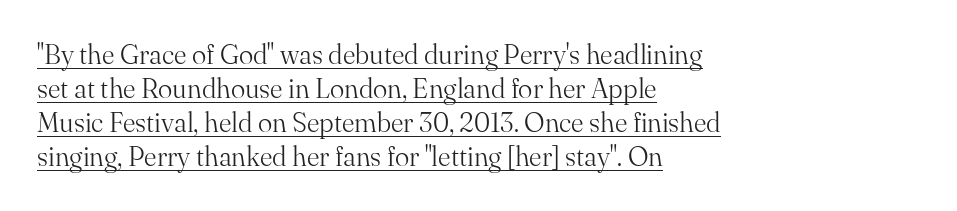
Q: Is the text bold? A: No.
Q: Is the text italic (slanted)? A: No, it is upright.
Q: Is the text underlined? A: Yes.
Q: How is the paragraph aligned? A: Left-aligned.
Q: Is the spacing between letters normal or unusually wide? A: Normal.
Q: Is the spacing between lines tight, normal or loose? A: Normal.
